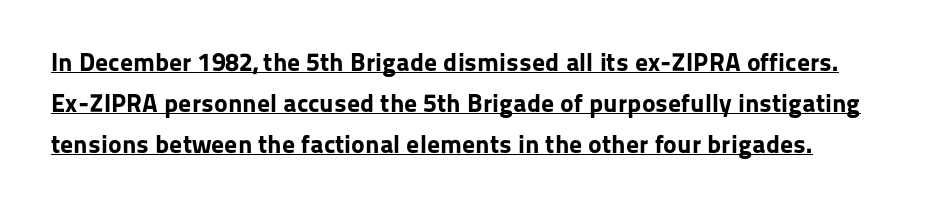
{"italic": "no", "bold": "yes", "underline": "yes", "line_spacing": "normal", "line_spacing_ratio": 1.57, "letter_spacing": "normal", "letter_spacing_em": 0.0, "glyph_px": 26}
